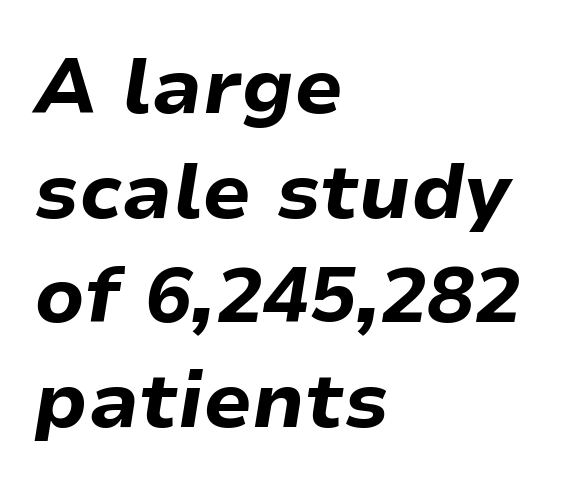
{"italic": "yes", "lean": "right", "slant_degrees": 9, "bold": "yes", "weight": "bold", "width": "normal", "stroke_contrast": "low", "x_height": "medium", "monospaced": "no", "underline": "no", "align": "left", "line_spacing": "normal", "line_spacing_ratio": 1.34, "letter_spacing": "normal", "letter_spacing_em": 0.0, "glyph_px": 78}
